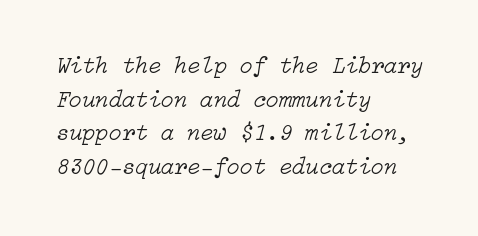
{"italic": "yes", "lean": "right", "slant_degrees": 15, "bold": "no", "underline": "no", "align": "left", "line_spacing": "normal", "line_spacing_ratio": 1.4, "letter_spacing": "normal", "letter_spacing_em": 0.0, "glyph_px": 24}
